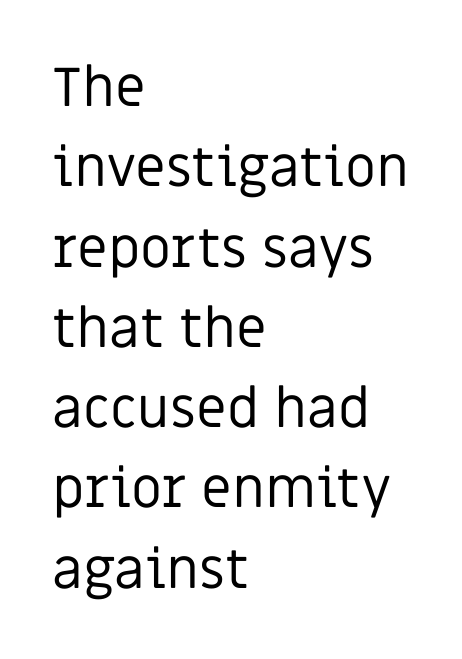
Default kerning and tracking; the words read as compact shapes. This sample uses a sans-serif face. What's the leading like? Ordinary, nothing unusual. The weight tops out at a normal text grade.
